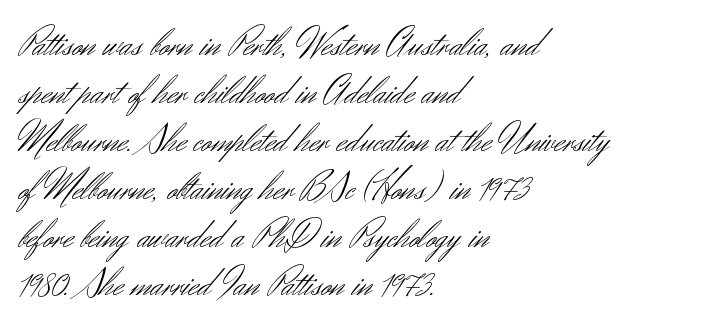
Words float on clear page, feet unadorned. These lines are set flush left with a ragged right edge. A typesetter would call this proportional, since set widths differ per character. How are the letters spaced? Ordinarily, with no added tracking.
